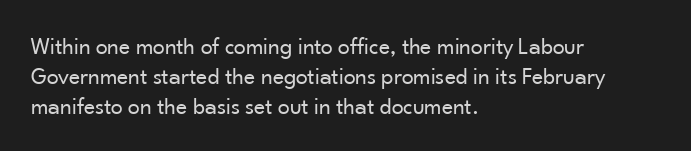
If you drew a line through each stem, it would be perfectly vertical. Tracking value appears to be zero — textbook default spacing. The rag falls on the right side of this text block. The face looks like a standard text weight, possibly lighter. The string is rendered with underlining switched off.
